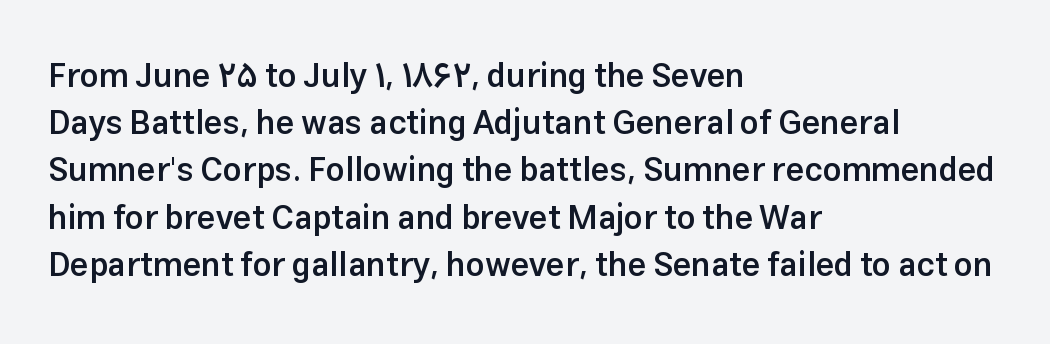
{"serif": "no", "italic": "no", "bold": "semi", "weight": "semibold", "width": "normal", "stroke_contrast": "low", "x_height": "medium", "monospaced": "no", "underline": "no", "align": "left", "line_spacing": "normal", "line_spacing_ratio": 1.43, "letter_spacing": "normal", "letter_spacing_em": 0.0, "glyph_px": 33}
